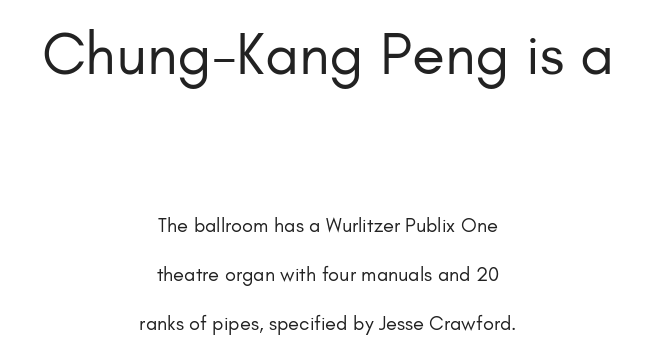
The image shows 60 px regular-weight sans-serif type, upright; set centered, loose line spacing (2.46x), normal letter spacing, not underlined; the first (top) block is 3.0x larger; low stroke contrast and a small x-height.
